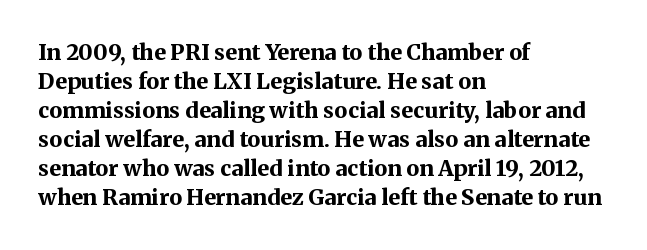
{"italic": "no", "bold": "yes", "underline": "no", "align": "left", "line_spacing": "normal", "line_spacing_ratio": 1.32, "letter_spacing": "normal", "letter_spacing_em": 0.0, "glyph_px": 22}
